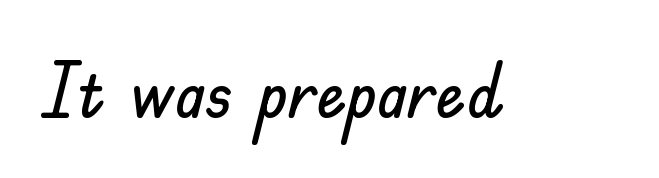
Q: Is the text italic (slanted)? A: Yes.
Q: Is the typeface a serif or a sans-serif typeface? A: Sans-serif.
Q: Is the text underlined? A: No.
Q: Is the spacing between letters normal or unusually wide? A: Normal.
Q: Width (condensed, normal, or wide)? A: Normal.
Q: Stroke contrast? A: Low.
Q: x-height? A: Small.
Q: Monospaced? A: No.
